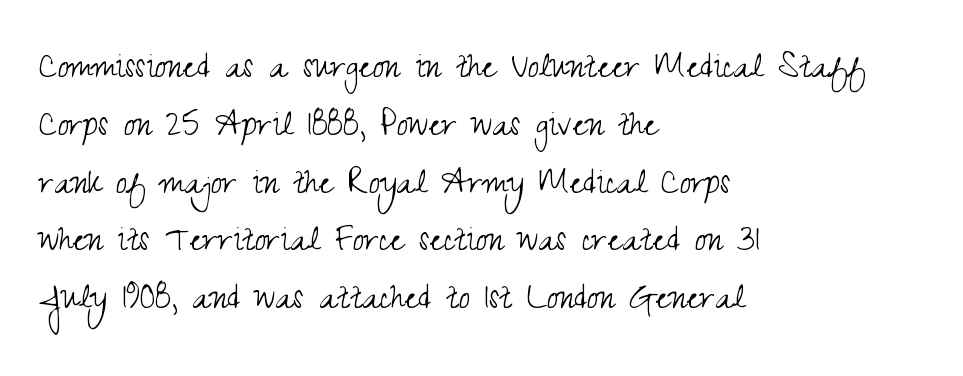
Q: Is the text bold? A: No.
Q: Is the text italic (slanted)? A: No, it is upright.
Q: Is the typeface a serif or a sans-serif typeface? A: Sans-serif.
Q: Is the text underlined? A: No.
Q: How is the paragraph aligned? A: Left-aligned.
Q: Is the spacing between letters normal or unusually wide? A: Normal.
Q: Is the spacing between lines tight, normal or loose? A: Normal.
Q: Width (condensed, normal, or wide)? A: Condensed.
Q: Stroke contrast? A: Medium.
Q: x-height? A: Small.
Q: Monospaced? A: No.
